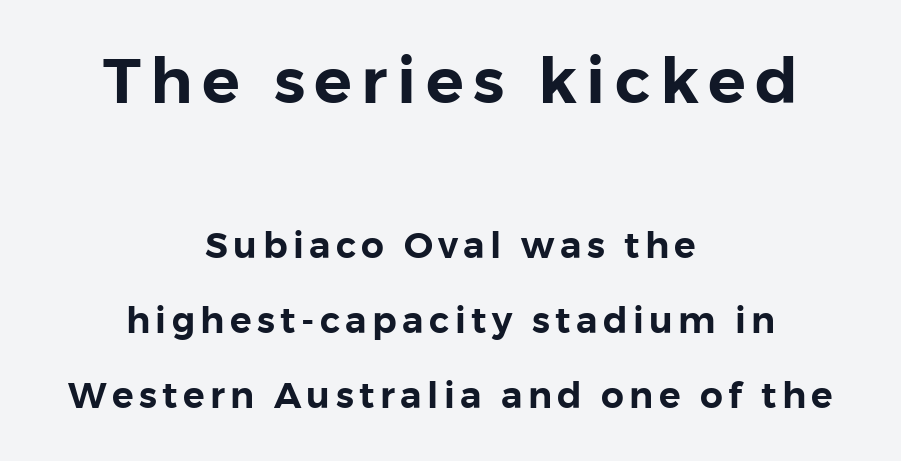
Q: Is the text italic (slanted)? A: No, it is upright.
Q: Is the typeface a serif or a sans-serif typeface? A: Sans-serif.
Q: Is the text underlined? A: No.
Q: How is the paragraph aligned? A: Centered.
Q: Is the spacing between lines tight, normal or loose? A: Loose.
Q: Which block of text is set in a larger size, the first (top) or the second (bottom)? A: The first (top) one.
Q: Width (condensed, normal, or wide)? A: Normal.
Q: Stroke contrast? A: Low.
Q: x-height? A: Medium.
Q: Monospaced? A: No.
